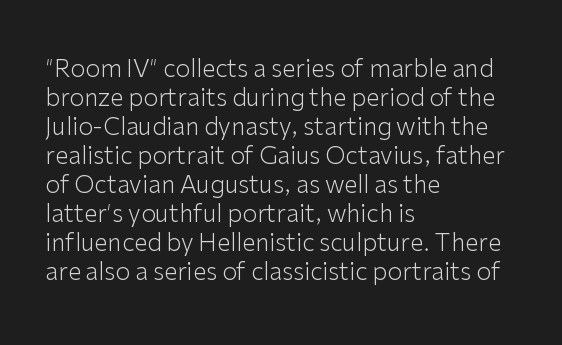
The image shows 24 px text type, upright; set left-aligned, line spacing 1.21x, normal letter spacing, not underlined.
